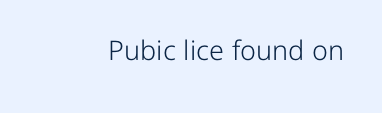
{"italic": "no", "bold": "no", "underline": "no", "letter_spacing": "normal", "letter_spacing_em": 0.0, "glyph_px": 27}
